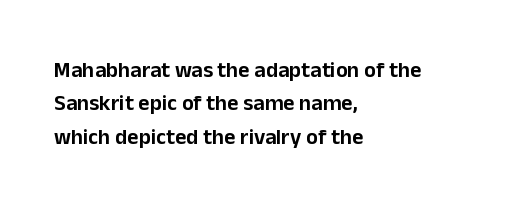
{"italic": "no", "underline": "no", "align": "left", "line_spacing": "normal", "line_spacing_ratio": 1.52, "letter_spacing": "normal", "letter_spacing_em": 0.0, "glyph_px": 22}
